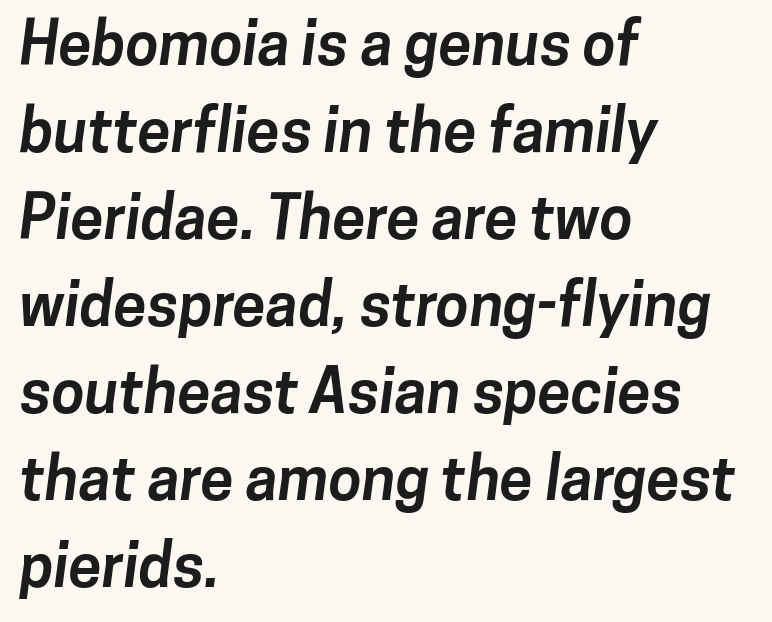
{"serif": "no", "bold": "yes", "weight": "bold", "width": "normal", "stroke_contrast": "low", "x_height": "medium", "monospaced": "no", "underline": "no", "align": "left", "line_spacing": "normal", "line_spacing_ratio": 1.45, "letter_spacing": "normal", "letter_spacing_em": 0.0, "glyph_px": 60}
